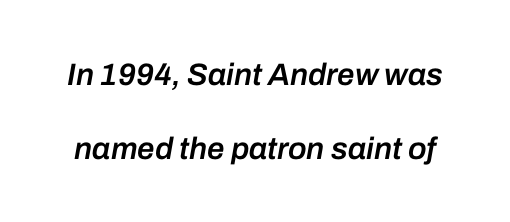
{"italic": "yes", "lean": "right", "slant_degrees": 10, "bold": "semi", "weight": "semibold", "width": "normal", "stroke_contrast": "low", "x_height": "medium", "monospaced": "no", "underline": "no", "line_spacing": "loose", "line_spacing_ratio": 2.38, "letter_spacing": "normal", "letter_spacing_em": 0.0, "glyph_px": 31}
